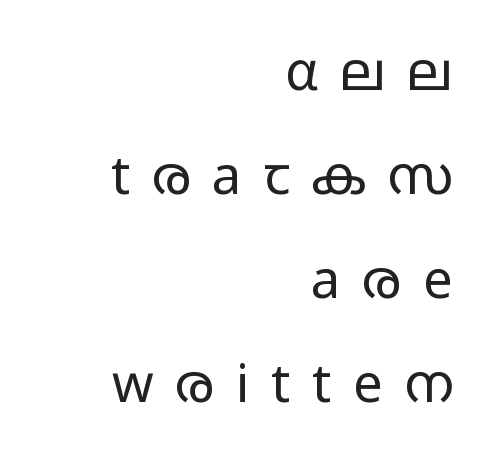
The image shows 53 px light, wide sans-serif type, upright; set right-aligned, loose line spacing (1.96x), unusually wide letter spacing (+0.41 em), not underlined; low stroke contrast and a medium x-height.
